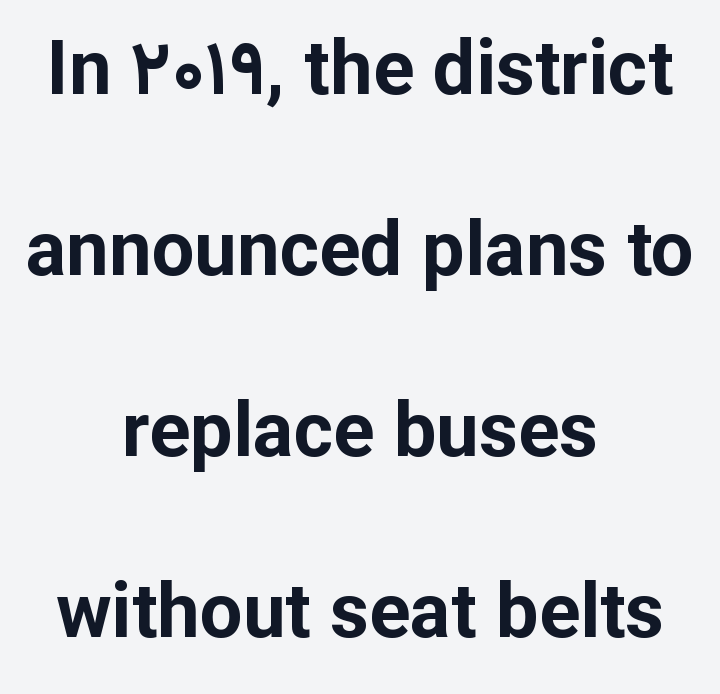
{"serif": "no", "italic": "no", "bold": "yes", "weight": "bold", "width": "normal", "stroke_contrast": "low", "x_height": "medium", "monospaced": "no", "underline": "no", "align": "center", "line_spacing": "loose", "line_spacing_ratio": 2.38, "letter_spacing": "normal", "letter_spacing_em": 0.0, "glyph_px": 76}
